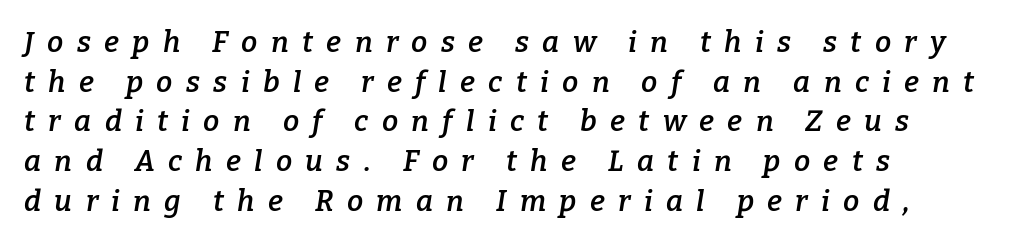
The image shows 29 px semibold serif type, italic (leaning right); set left-aligned, normal line spacing (1.37x), unusually wide letter spacing (+0.46 em), not underlined; low stroke contrast and a medium x-height.
